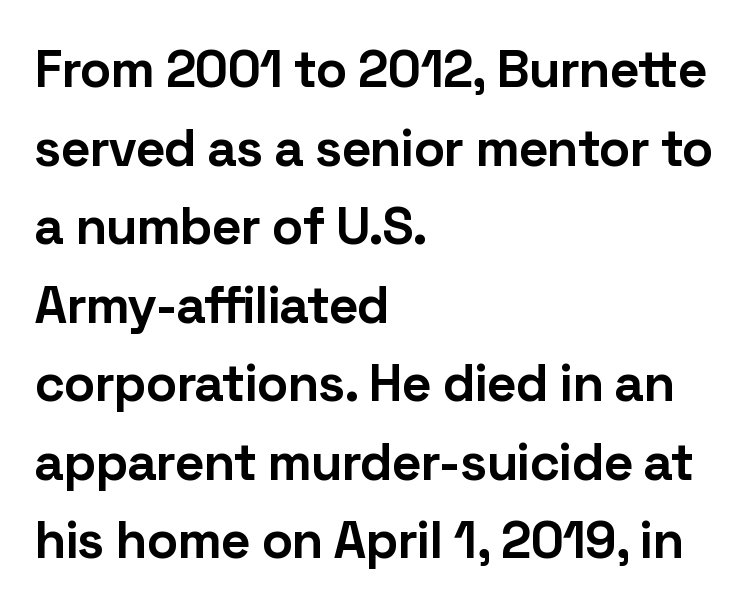
This sample keeps an unexceptional amount of space between lines. Teacher's note: observe the even left margin — that is flush-left alignment. These lines carry a lot of weight — the face is fully bold. Is this a sans? Yes — the strokes have no serifs. Quick note: underline off. What stands out about the letter spacing? Nothing — it is the standard amount.
